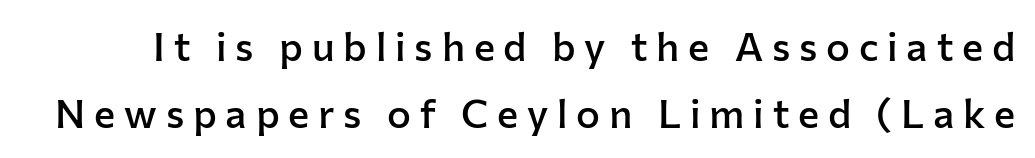
The characters display no serif detailing; their extremities are plain. The specimen reads as upright at a glance. Each glyph is drawn with semibold strokes, heavier than normal yet not fully bold. How are the letters spaced? Widely, with obvious added tracking. The vertical gap from one line to the next is medium.
